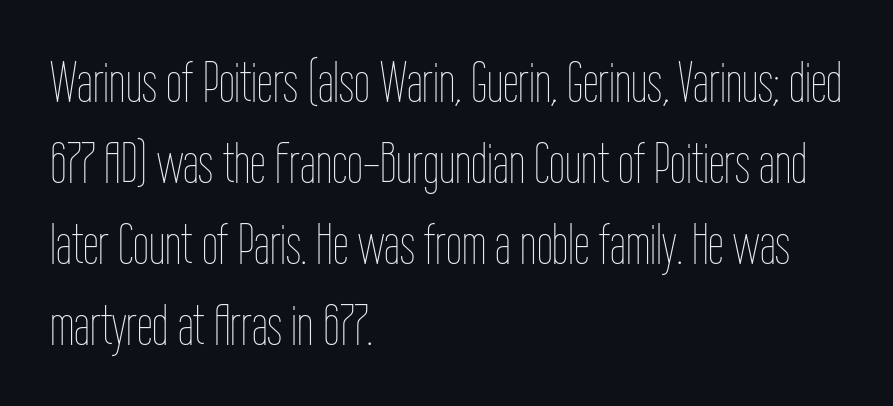
This is not heavy type; no bold has been used. The passage shown is typed in a proportional face where columns would drift. If you measured baseline to baseline, you'd find a middling distance. Alignment: flush left.
